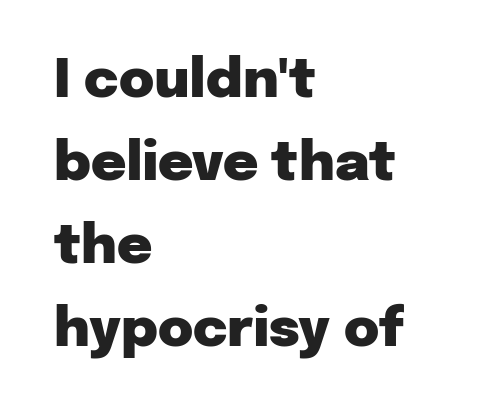
The image shows 54 px heavy sans-serif type, upright; set left-aligned, normal line spacing (1.54x), normal letter spacing, not underlined; low stroke contrast and a medium x-height.
